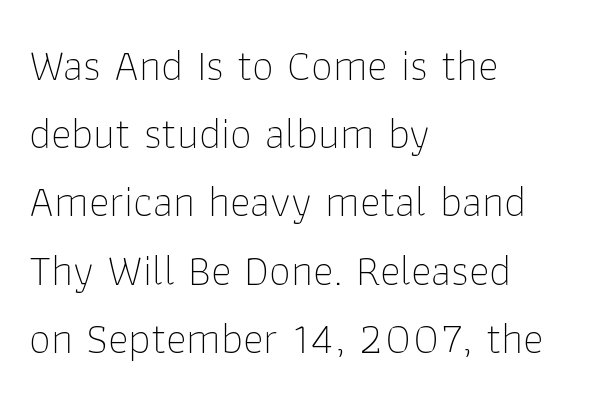
The image shows 44 px thin sans-serif type, upright; set left-aligned, normal line spacing (1.55x), normal letter spacing, not underlined; low stroke contrast and a medium x-height.
